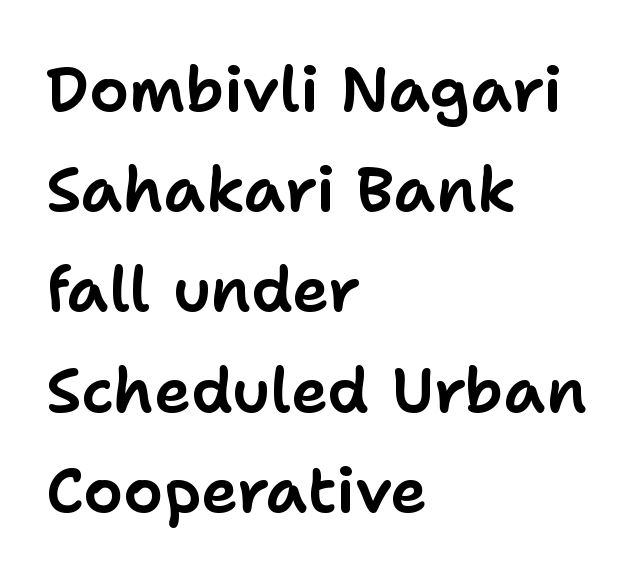
The image shows 63 px sans-serif type, upright; set left-aligned, normal line spacing (1.59x), normal letter spacing, not underlined; low stroke contrast and a medium x-height.
